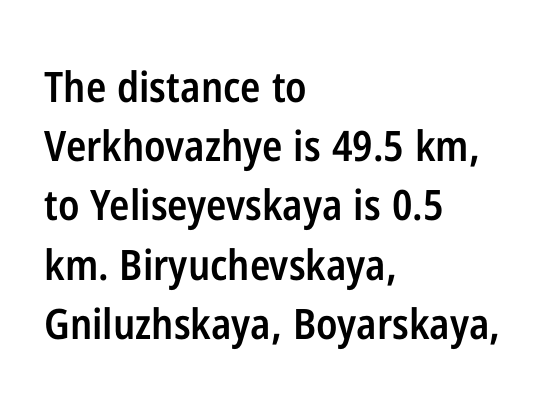
Q: Is the text bold? A: Semi-bold.
Q: Is the text italic (slanted)? A: No, it is upright.
Q: Is the typeface a serif or a sans-serif typeface? A: Sans-serif.
Q: Is the text underlined? A: No.
Q: How is the paragraph aligned? A: Left-aligned.
Q: Is the spacing between letters normal or unusually wide? A: Normal.
Q: Is the spacing between lines tight, normal or loose? A: Normal.
Q: Width (condensed, normal, or wide)? A: Condensed.
Q: Stroke contrast? A: Low.
Q: x-height? A: Medium.
Q: Monospaced? A: No.
